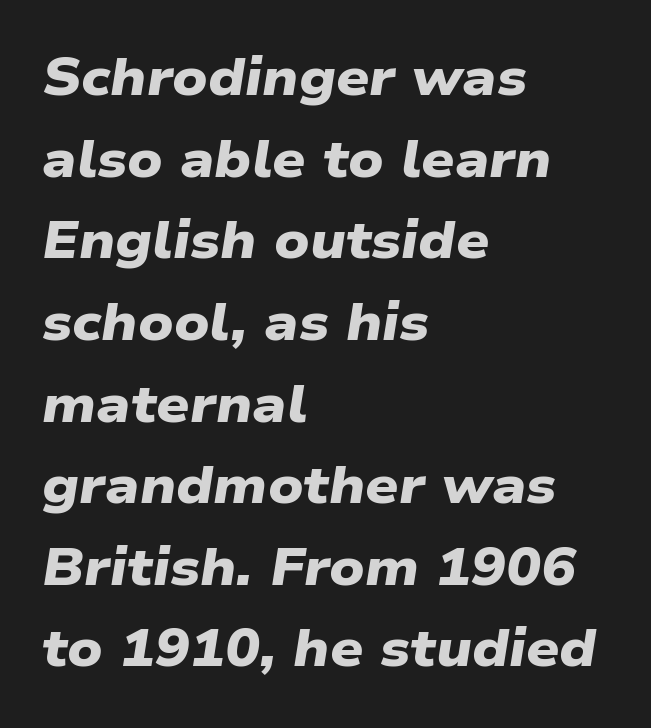
{"serif": "no", "bold": "yes", "weight": "heavy", "width": "wide", "stroke_contrast": "low", "x_height": "medium", "monospaced": "no", "underline": "no", "align": "left", "line_spacing": "normal", "line_spacing_ratio": 1.57, "letter_spacing": "normal", "letter_spacing_em": 0.0, "glyph_px": 52}
